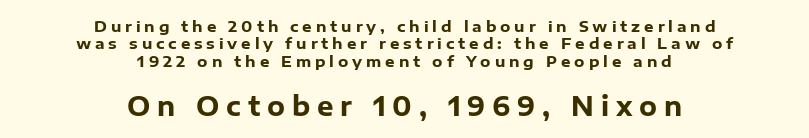
The image shows 26 px bold type, upright; set centered, line spacing 1.16x, unusually wide letter spacing (+0.26 em), not underlined; the second (bottom) block is 1.73x larger.
